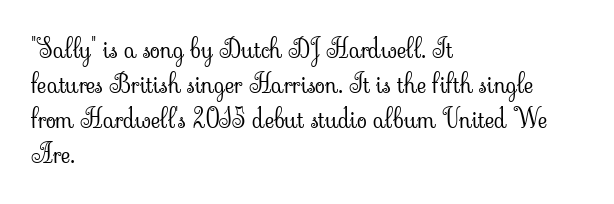
Q: Is the text bold? A: No.
Q: Is the text italic (slanted)? A: No, it is upright.
Q: Is the text underlined? A: No.
Q: How is the paragraph aligned? A: Left-aligned.
Q: Is the spacing between letters normal or unusually wide? A: Normal.
Q: Is the spacing between lines tight, normal or loose? A: Normal.
